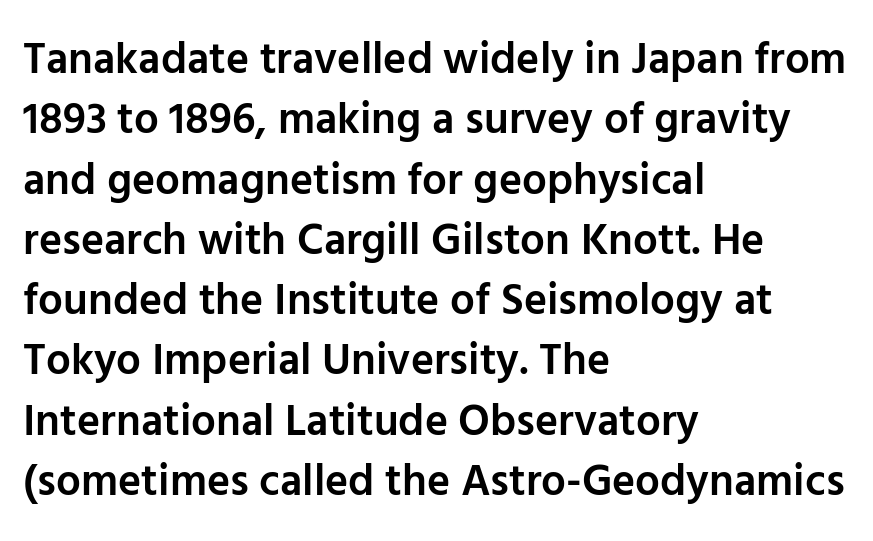
The rendering anchors every line to the left-hand side. This sample has the flowing, uneven cadence of proportional lettering. Clear beneath every line of the passage. If you drew a line through each stem, it would be perfectly vertical.
